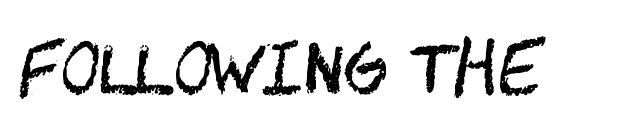
{"serif": "no", "italic": "no", "bold": "no", "weight": "regular", "width": "condensed", "stroke_contrast": "medium", "x_height": "large", "underline": "no", "letter_spacing": "normal", "letter_spacing_em": 0.0, "glyph_px": 68}
